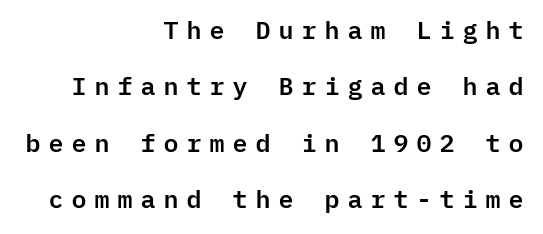
{"italic": "no", "underline": "no", "align": "right", "line_spacing": "loose", "line_spacing_ratio": 2.26, "letter_spacing": "wide", "letter_spacing_em": 0.28, "glyph_px": 25}
